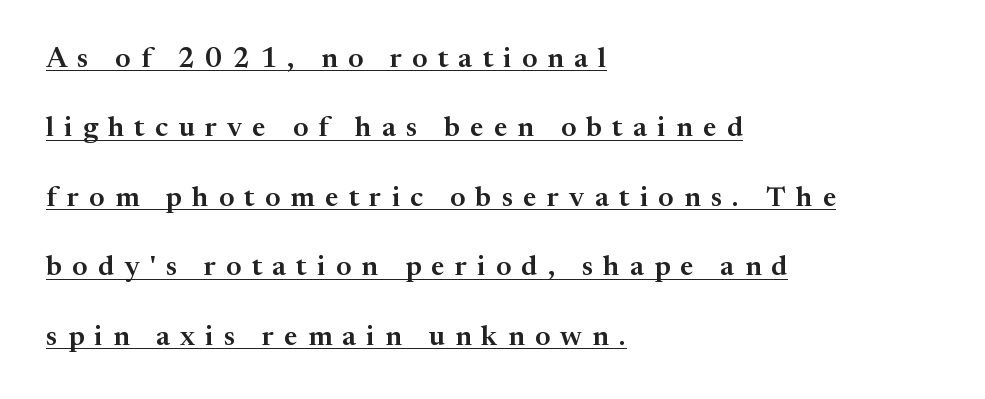
Each line of the rendering has a horizontal stroke beneath the glyphs. In terms of letterspacing, this is a distinctly airy, spread setting. Visually the block forms a straight wall on the left and a jagged coastline on the right. Do the characters align in a grid? No, the font is proportional. The block of text is sparse from top to bottom, with ample space between rows. The passage shown is typeset with a serif family.
